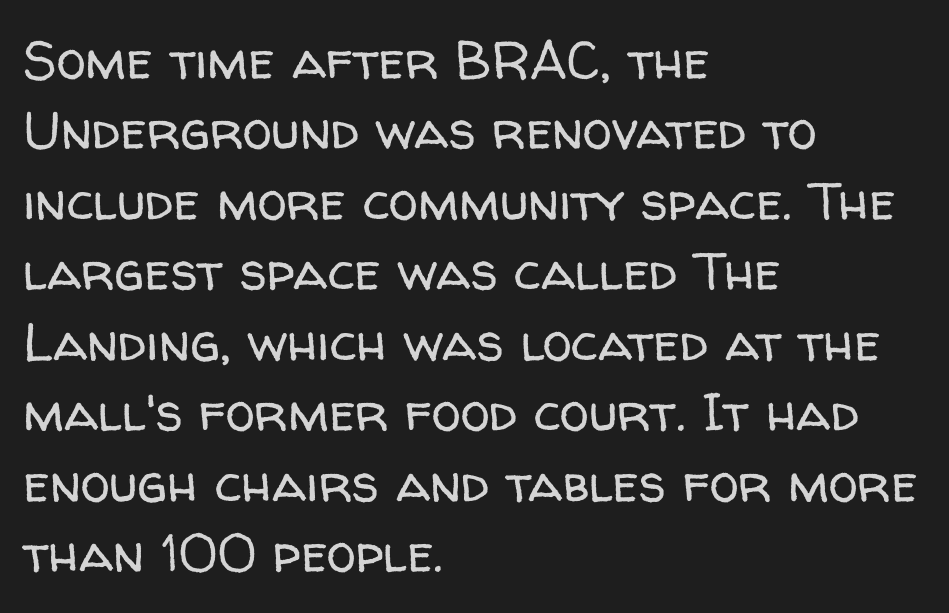
The image shows 53 px regular-weight sans-serif type, upright; set left-aligned, normal line spacing (1.33x), normal letter spacing, not underlined; low stroke contrast and a medium x-height.
